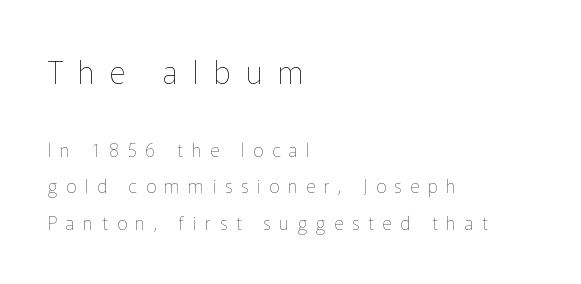
{"italic": "no", "bold": "no", "weight": "thin", "width": "normal", "stroke_contrast": "low", "x_height": "medium", "monospaced": "no", "underline": "no", "align": "left", "line_spacing": "loose", "line_spacing_ratio": 2.03, "letter_spacing": "wide", "letter_spacing_em": 0.49, "larger_block": "first", "size_ratio": 1.72, "glyph_px": 31}
